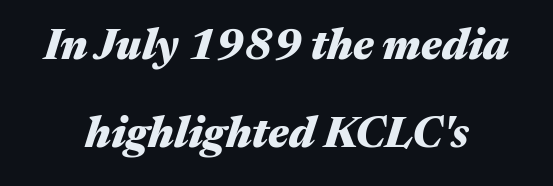
This block would shrink considerably if given ordinary leading; it's expanded now. You can tell it's italic because the verticals aren't actually vertical. Descenders hang freely into open space. You could call the tracking neutral — neither tight nor loose. Line starts and ends both wander, symmetrically.
